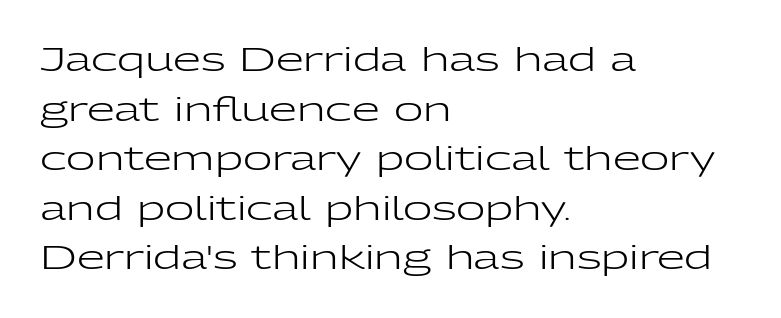
The image shows 32 px regular-weight, wide sans-serif type, upright; set left-aligned, normal line spacing (1.55x), normal letter spacing, not underlined; low stroke contrast and a medium x-height.
